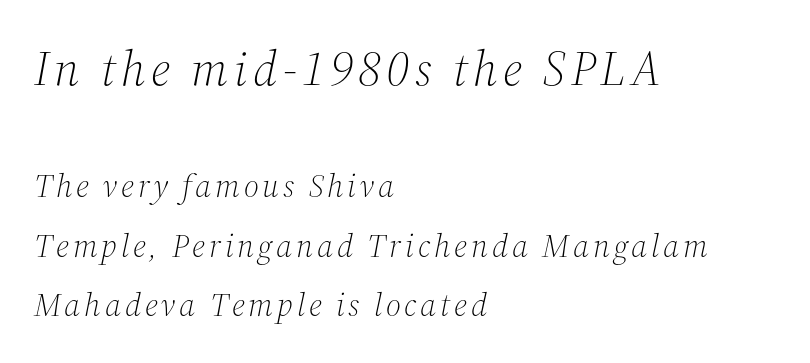
{"serif": "yes", "italic": "yes", "lean": "right", "slant_degrees": 12, "bold": "no", "weight": "light", "width": "normal", "stroke_contrast": "medium", "x_height": "medium", "monospaced": "no", "underline": "no", "align": "left", "line_spacing_ratio": 1.81, "larger_block": "first", "size_ratio": 1.48, "glyph_px": 49}
